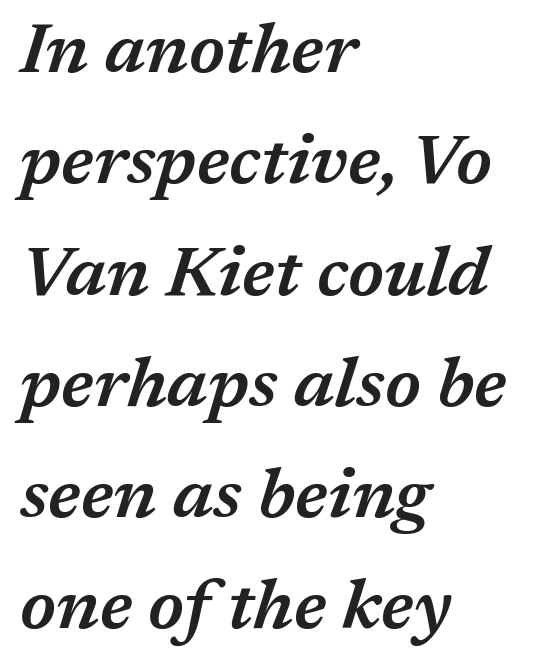
The rendering applies a slant to the glyphs. Summary of weight: moderately heavy, a semibold. The strip under each line holds only bare page. Proportional: the letters do not fall into vertical columns. The paragraph shown leans on its left margin.
